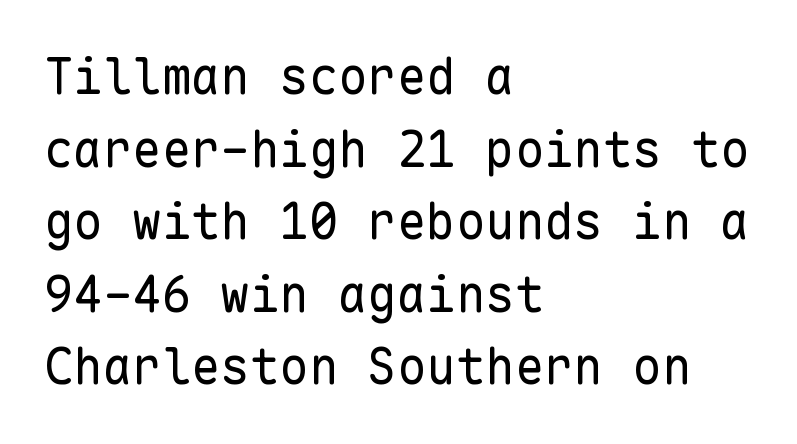
No chunkiness to these letters — they're not bold. Characters remain perfectly vertical along every line. Visually the block forms a straight wall on the left and a jagged coastline on the right. Rule under the text: the space is simply empty. The tracking reads as untouched default to a designer's eye. Rows of type keep a routine distance in the vertical direction.
